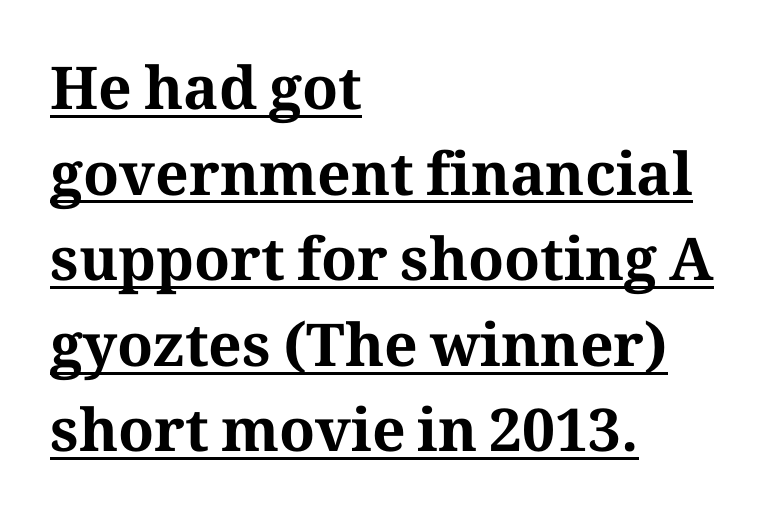
The image shows 59 px bold serif type, upright; set left-aligned, normal line spacing (1.45x), normal letter spacing, underlined; medium stroke contrast and a medium x-height.
